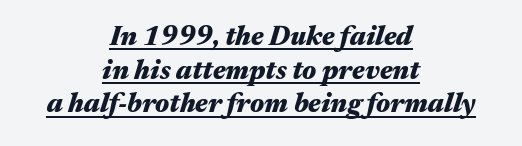
Q: Is the text bold? A: Yes.
Q: Is the text italic (slanted)? A: Yes, it leans right by about 17 degrees.
Q: Is the text underlined? A: Yes.
Q: How is the paragraph aligned? A: Centered.
Q: Is the spacing between letters normal or unusually wide? A: Normal.
Q: Is the spacing between lines tight, normal or loose? A: Normal.
